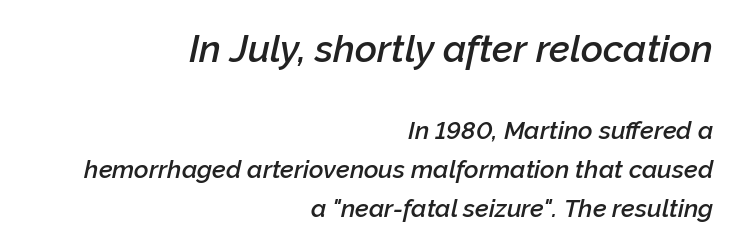
Q: Is the text bold? A: Semi-bold.
Q: Is the text italic (slanted)? A: Yes, it leans right by about 12 degrees.
Q: Is the text underlined? A: No.
Q: How is the paragraph aligned? A: Right-aligned.
Q: Is the spacing between letters normal or unusually wide? A: Normal.
Q: Is the spacing between lines tight, normal or loose? A: Normal.
Q: Which block of text is set in a larger size, the first (top) or the second (bottom)? A: The first (top) one.
Q: Width (condensed, normal, or wide)? A: Normal.
Q: Stroke contrast? A: Low.
Q: x-height? A: Medium.
Q: Monospaced? A: No.
